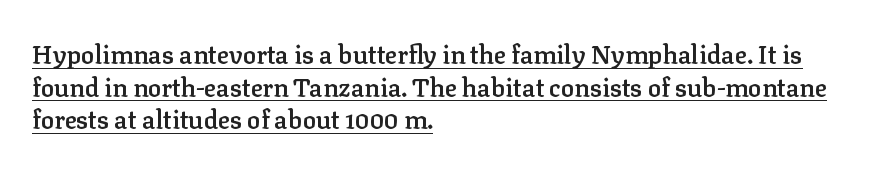
The image shows 25 px text type, upright; set left-aligned, normal line spacing (1.31x), normal letter spacing, underlined.
